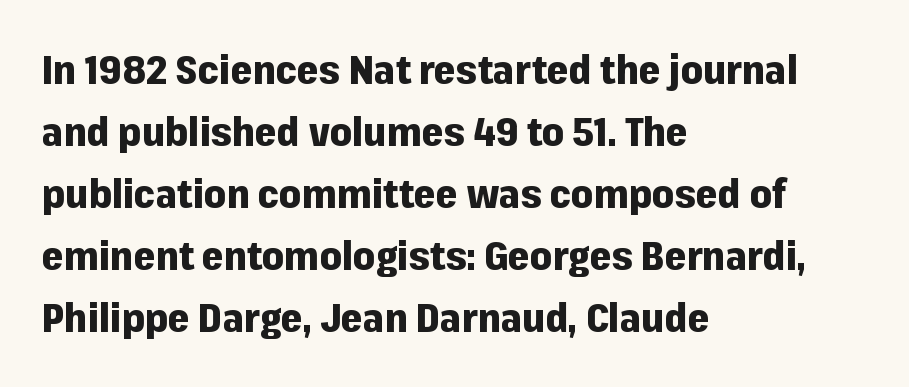
The glyphs in this specimen are sans serif. The setting favours the left margin, as ordinary paragraphs usually do. A clean baseline with only descenders dipping below it. Notice how thick the strokes are: this is what a full bold looks like. Looks like regular typesetting: each glyph gets only the width it needs.
